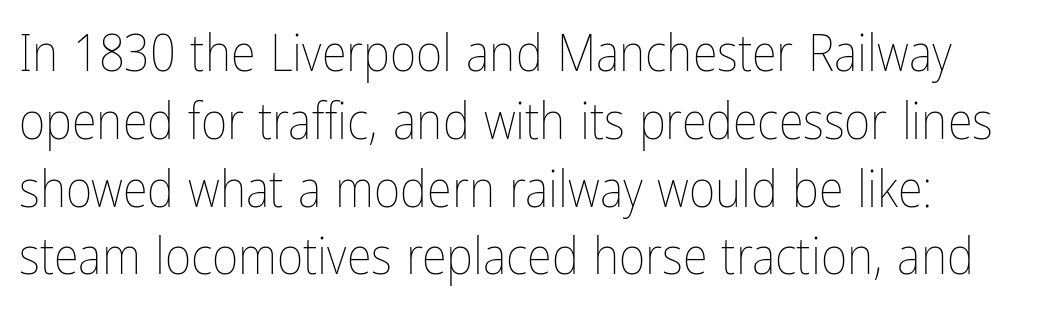
{"italic": "no", "bold": "no", "weight": "thin", "width": "condensed", "stroke_contrast": "low", "x_height": "medium", "monospaced": "no", "underline": "no", "line_spacing": "normal", "line_spacing_ratio": 1.33, "letter_spacing": "normal", "letter_spacing_em": 0.0, "glyph_px": 51}
